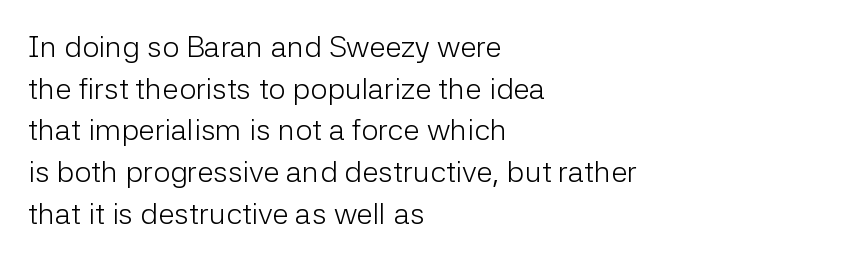
The image shows 30 px light sans-serif type, upright; set left-aligned, normal line spacing (1.39x), normal letter spacing, not underlined; low stroke contrast and a medium x-height.
